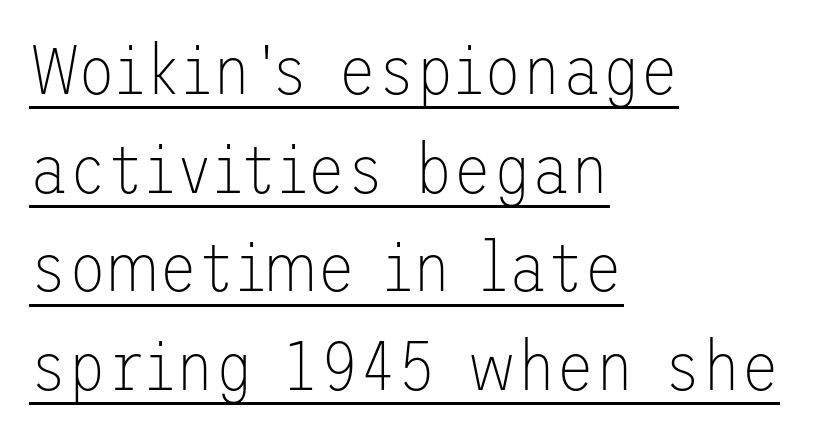
The image shows 71 px thin sans-serif type, upright; set left-aligned, normal line spacing (1.39x), normal letter spacing, underlined; low stroke contrast and a medium x-height.
